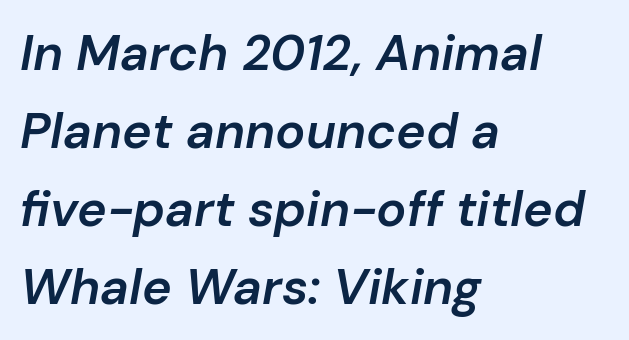
The image shows 50 px semibold type, italic (leaning right); set left-aligned, normal line spacing (1.56x), normal letter spacing, not underlined; low stroke contrast and a medium x-height.
